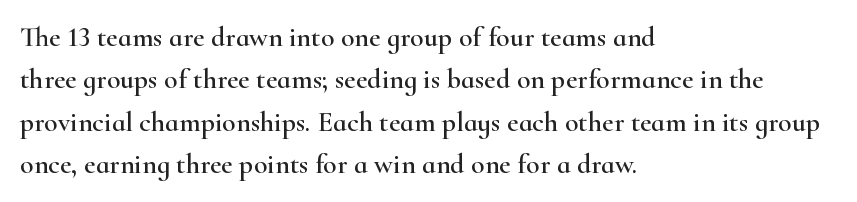
The face used here is seriffed, in the tradition of book romans. The letters stand upright; this is a roman face. The text block is weighted toward the left margin, trailing off unevenly rightward. The gap between lines stays unmarked. Vertically, the passage feels balanced, rows spaced as you'd expect. Do the characters align in a grid? No, the font is proportional.
